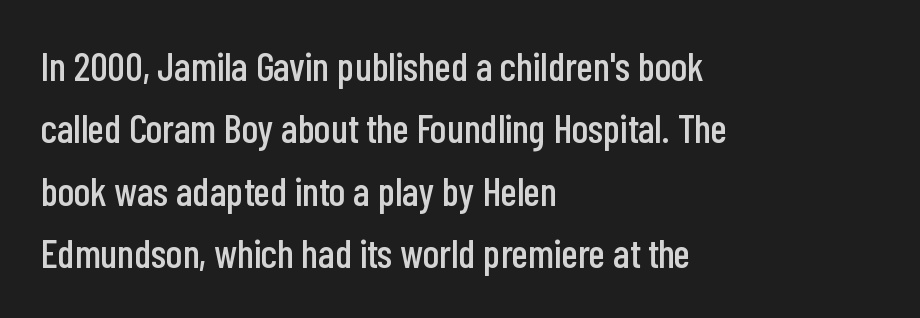
Q: Is the text italic (slanted)? A: No, it is upright.
Q: Is the typeface a serif or a sans-serif typeface? A: Sans-serif.
Q: Is the text underlined? A: No.
Q: How is the paragraph aligned? A: Left-aligned.
Q: Is the spacing between letters normal or unusually wide? A: Normal.
Q: Is the spacing between lines tight, normal or loose? A: Normal.
Q: Width (condensed, normal, or wide)? A: Condensed.
Q: Stroke contrast? A: Low.
Q: x-height? A: Medium.
Q: Monospaced? A: No.
